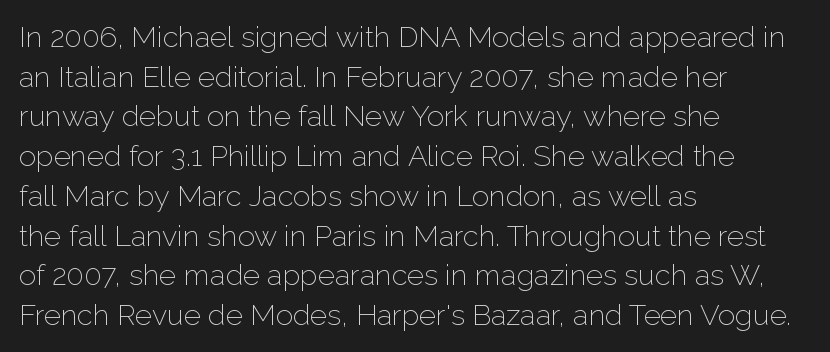
Notice how the stems are strictly vertical — no italics here. The strokes are not fattened; the text isn't bold. The letterforms sit shoulder to shoulder at normal distance. The strip under each line holds only bare page.
